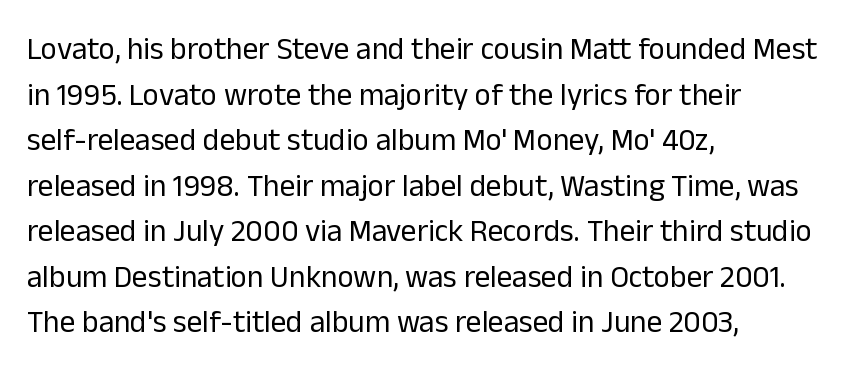
{"serif": "no", "italic": "no", "bold": "no", "weight": "regular", "width": "normal", "stroke_contrast": "low", "x_height": "medium", "monospaced": "no", "underline": "no", "align": "left", "line_spacing": "normal", "line_spacing_ratio": 1.47, "letter_spacing": "normal", "letter_spacing_em": 0.0, "glyph_px": 31}
